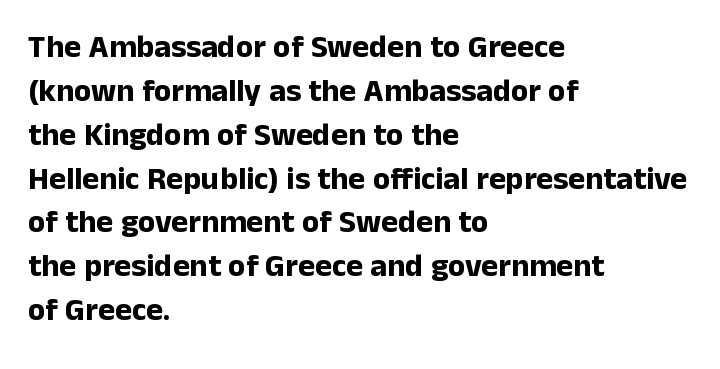
Q: Is the text bold? A: Yes.
Q: Is the text italic (slanted)? A: No, it is upright.
Q: Is the typeface a serif or a sans-serif typeface? A: Sans-serif.
Q: Is the text underlined? A: No.
Q: How is the paragraph aligned? A: Left-aligned.
Q: Is the spacing between letters normal or unusually wide? A: Normal.
Q: Is the spacing between lines tight, normal or loose? A: Normal.
Q: Width (condensed, normal, or wide)? A: Normal.
Q: Stroke contrast? A: Low.
Q: x-height? A: Medium.
Q: Monospaced? A: No.
